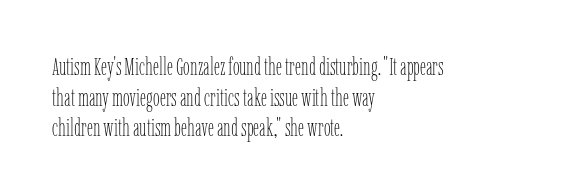
Q: Is the text bold? A: No.
Q: Is the text italic (slanted)? A: No, it is upright.
Q: Is the text underlined? A: No.
Q: How is the paragraph aligned? A: Left-aligned.
Q: Is the spacing between letters normal or unusually wide? A: Normal.
Q: Is the spacing between lines tight, normal or loose? A: Normal.
